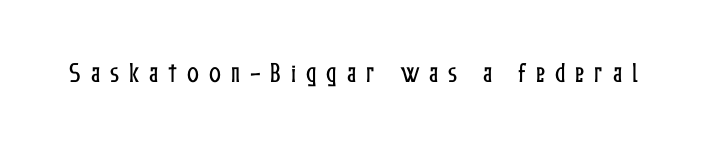
{"italic": "no", "underline": "no", "letter_spacing": "wide", "letter_spacing_em": 0.45, "glyph_px": 22}
